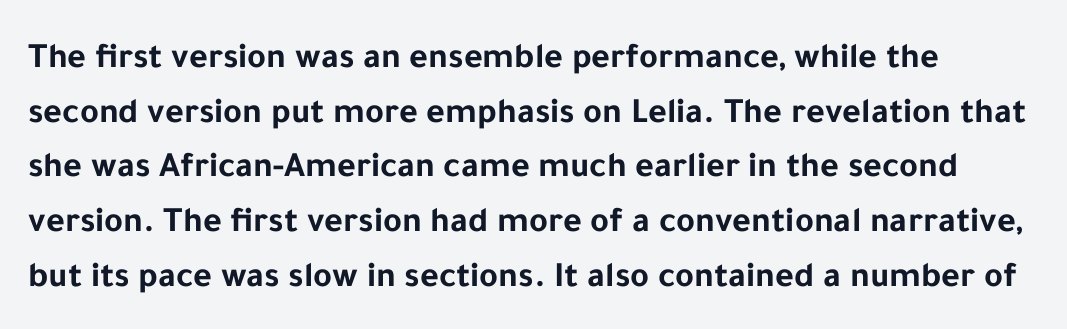
{"serif": "no", "italic": "no", "bold": "yes", "weight": "bold", "width": "normal", "stroke_contrast": "low", "x_height": "medium", "monospaced": "no", "underline": "no", "line_spacing": "normal", "line_spacing_ratio": 1.52, "letter_spacing": "normal", "letter_spacing_em": 0.0, "glyph_px": 36}
